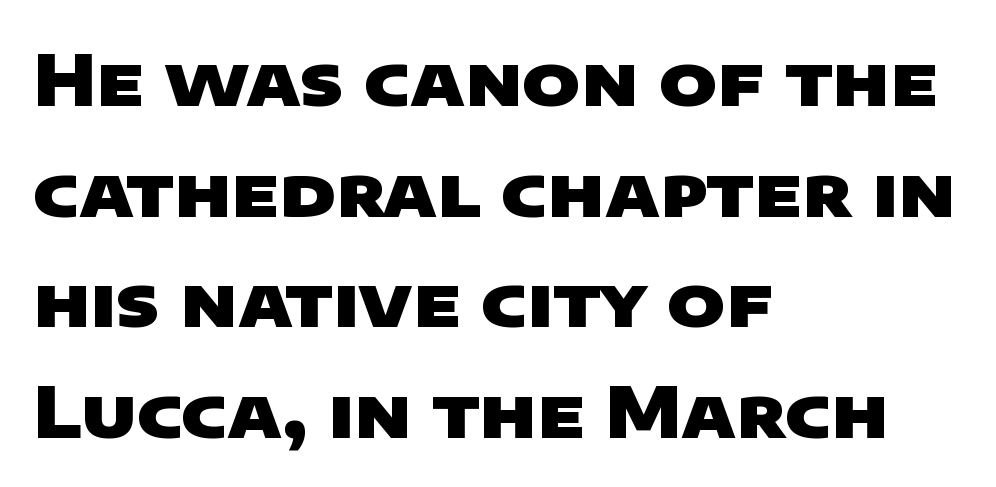
The image shows 70 px heavy, wide sans-serif type; set left-aligned, normal line spacing (1.58x), normal letter spacing, not underlined; low stroke contrast and a large x-height.
